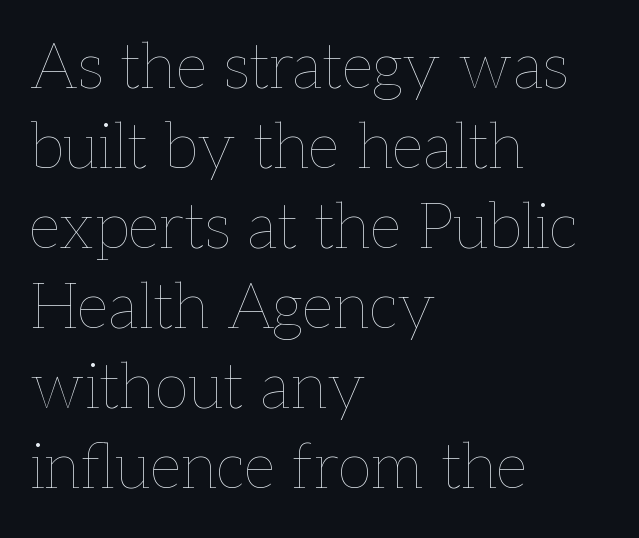
Q: Is the text bold? A: No.
Q: Is the text italic (slanted)? A: No, it is upright.
Q: Is the text underlined? A: No.
Q: How is the paragraph aligned? A: Left-aligned.
Q: Is the spacing between letters normal or unusually wide? A: Normal.
Q: Is the spacing between lines tight, normal or loose? A: Normal.
Q: Width (condensed, normal, or wide)? A: Normal.
Q: Stroke contrast? A: Low.
Q: x-height? A: Medium.
Q: Monospaced? A: No.
